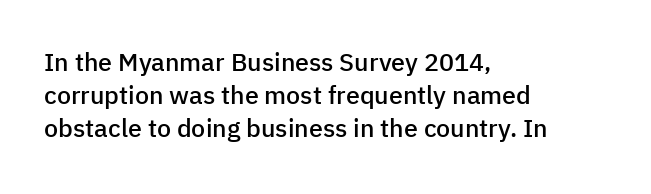
Which margin do the lines hug? The left one — the right edge is uneven. The space beneath each line is pristine and unruled. The line texture is even and compact thanks to regular tracking. Line spacing here is normal. The face used here is a semibold: visibly heavier than regular, lighter than bold.
